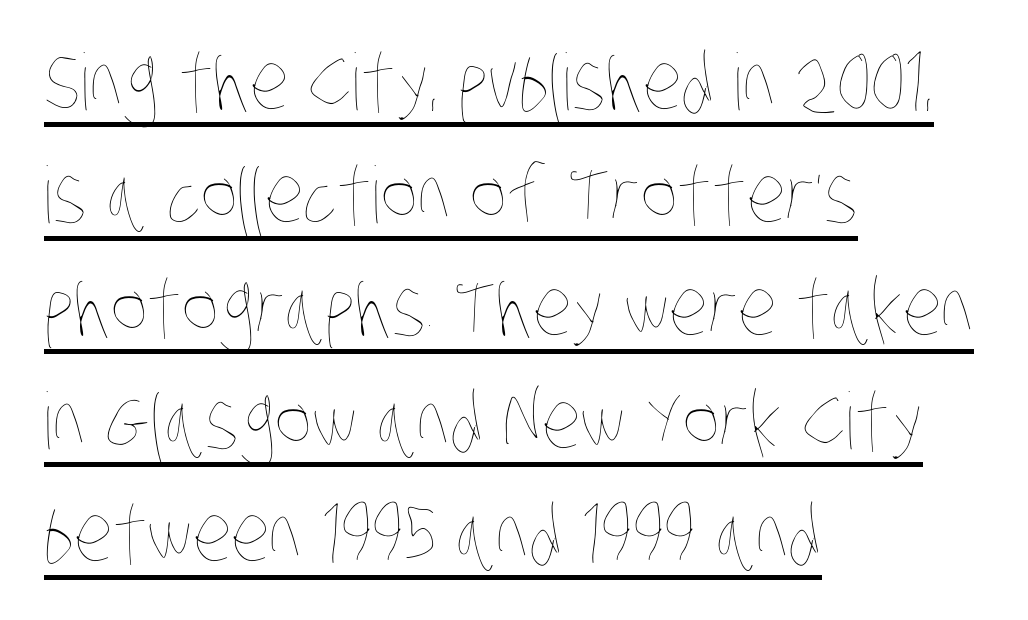
Q: Is the text bold? A: No.
Q: Is the text underlined? A: Yes.
Q: How is the paragraph aligned? A: Left-aligned.
Q: Is the spacing between letters normal or unusually wide? A: Normal.
Q: Is the spacing between lines tight, normal or loose? A: Normal.
Q: Width (condensed, normal, or wide)? A: Condensed.
Q: Stroke contrast? A: Low.
Q: x-height? A: Large.
Q: Monospaced? A: No.
